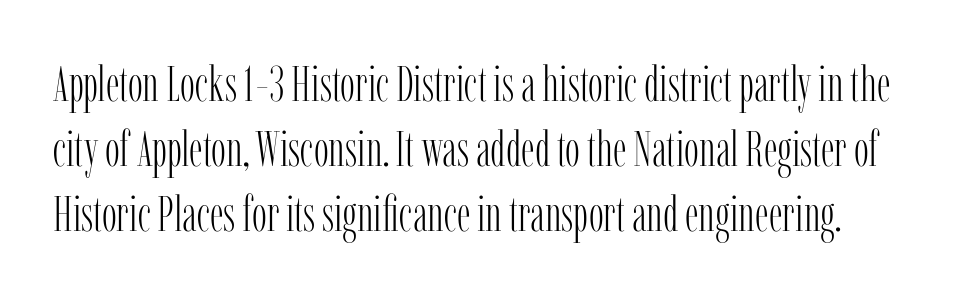
{"serif": "yes", "italic": "no", "bold": "no", "weight": "light", "width": "condensed", "stroke_contrast": "low", "x_height": "medium", "monospaced": "no", "underline": "no", "line_spacing": "normal", "line_spacing_ratio": 1.3, "letter_spacing": "normal", "letter_spacing_em": 0.0, "glyph_px": 50}
